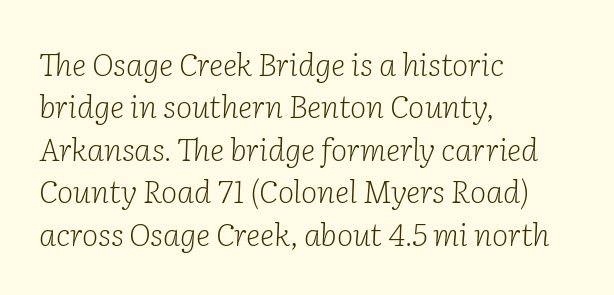
The image shows 31 px light serif type, italic (leaning right); set left-aligned, normal line spacing (1.37x), normal letter spacing, not underlined; low stroke contrast and a medium x-height.
